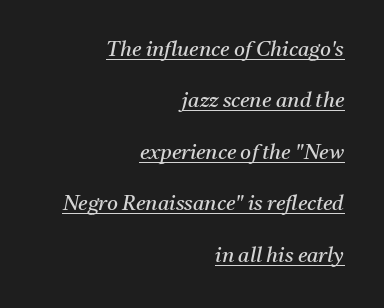
{"italic": "yes", "lean": "right", "slant_degrees": 11, "bold": "no", "underline": "yes", "align": "right", "line_spacing": "loose", "line_spacing_ratio": 2.45, "letter_spacing": "normal", "letter_spacing_em": 0.0, "glyph_px": 21}
